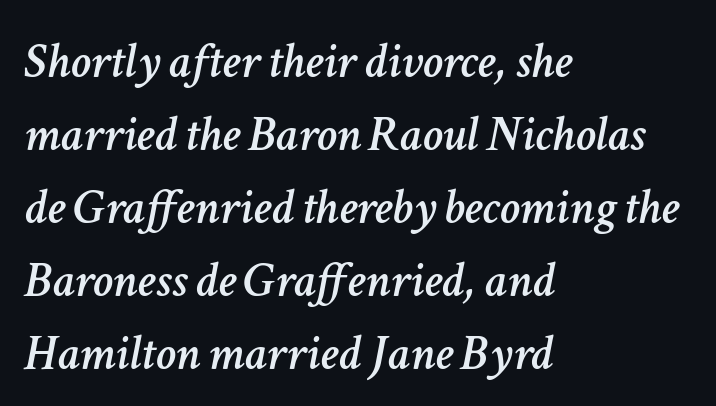
Looks like regular typesetting: each glyph gets only the width it needs. This block has exactly the height ordinary leading produces. Rule under the text: the space is simply empty. Observe the lean: these are italic letterforms.
